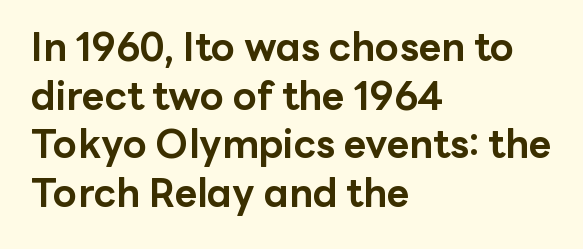
{"serif": "no", "italic": "no", "bold": "yes", "weight": "bold", "width": "normal", "stroke_contrast": "low", "x_height": "medium", "monospaced": "no", "underline": "no", "align": "left", "line_spacing": "normal", "line_spacing_ratio": 1.25, "letter_spacing": "normal", "letter_spacing_em": 0.0, "glyph_px": 39}
